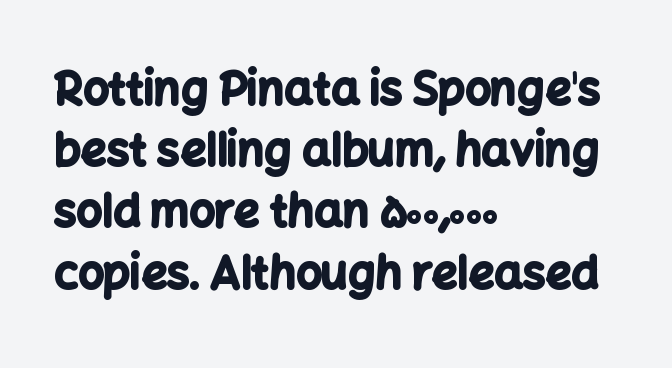
Heft: maximum for text — a bold. Is the block centered? No — it sits flush against the left margin. The designer went with a sans here, leaving each stem footless. Think of a printed novel: that variable character pitch is what you see here.
